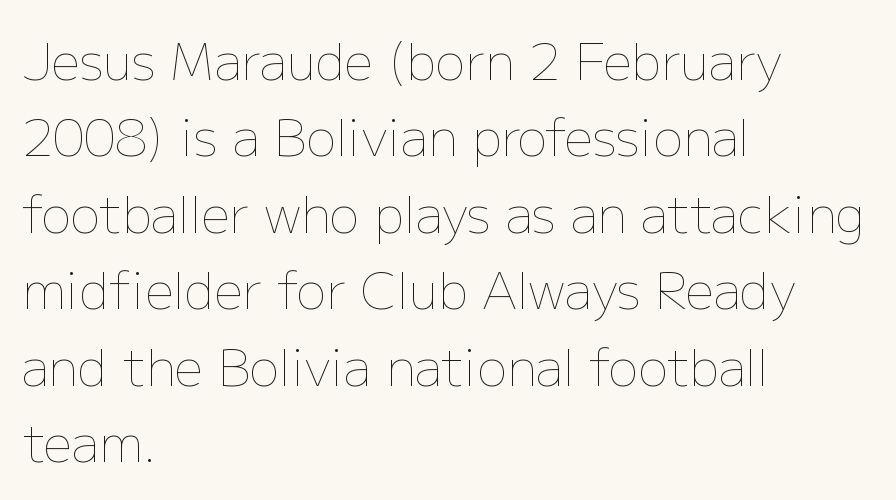
{"italic": "no", "bold": "no", "weight": "thin", "width": "normal", "stroke_contrast": "low", "x_height": "medium", "monospaced": "no", "underline": "no", "align": "left", "line_spacing": "normal", "line_spacing_ratio": 1.53, "letter_spacing": "normal", "letter_spacing_em": 0.0, "glyph_px": 50}
